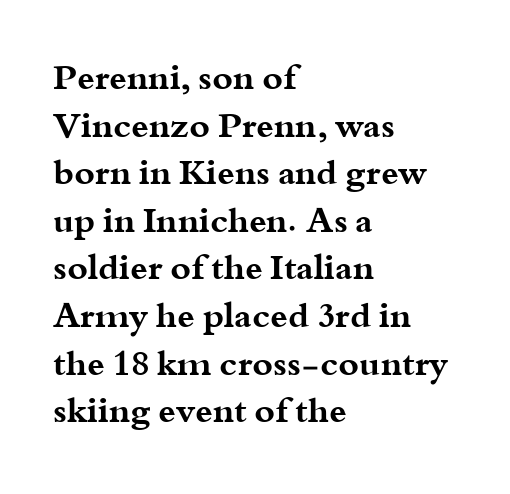
Q: Is the text bold? A: Yes.
Q: Is the text italic (slanted)? A: No, it is upright.
Q: Is the typeface a serif or a sans-serif typeface? A: Serif.
Q: Is the text underlined? A: No.
Q: How is the paragraph aligned? A: Left-aligned.
Q: Is the spacing between letters normal or unusually wide? A: Normal.
Q: Is the spacing between lines tight, normal or loose? A: Normal.
Q: Width (condensed, normal, or wide)? A: Wide.
Q: Stroke contrast? A: Medium.
Q: x-height? A: Small.
Q: Monospaced? A: No.
